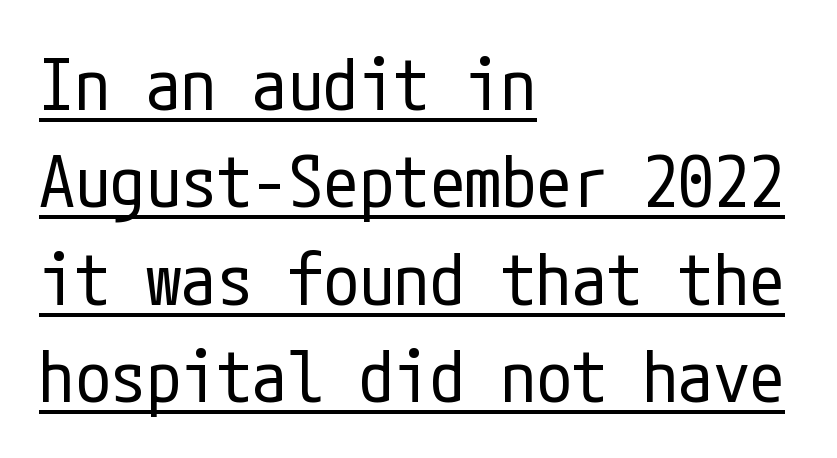
The image shows 71 px regular-weight, condensed sans-serif type, upright; set left-aligned, normal line spacing (1.37x), normal letter spacing, underlined; low stroke contrast and a medium x-height.
